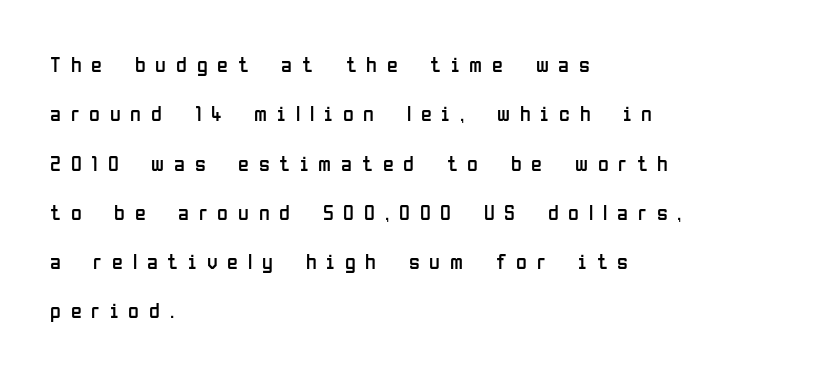
Q: Is the text bold? A: No.
Q: Is the text italic (slanted)? A: No, it is upright.
Q: Is the text underlined? A: No.
Q: How is the paragraph aligned? A: Left-aligned.
Q: Is the spacing between letters normal or unusually wide? A: Unusually wide.
Q: Is the spacing between lines tight, normal or loose? A: Loose.
